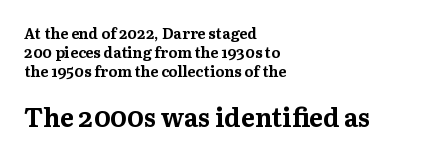
Q: Is the text bold? A: Yes.
Q: Is the text italic (slanted)? A: No, it is upright.
Q: Is the text underlined? A: No.
Q: How is the paragraph aligned? A: Left-aligned.
Q: Is the spacing between letters normal or unusually wide? A: Normal.
Q: Is the spacing between lines tight, normal or loose? A: Normal.
Q: Which block of text is set in a larger size, the first (top) or the second (bottom)? A: The second (bottom) one.
